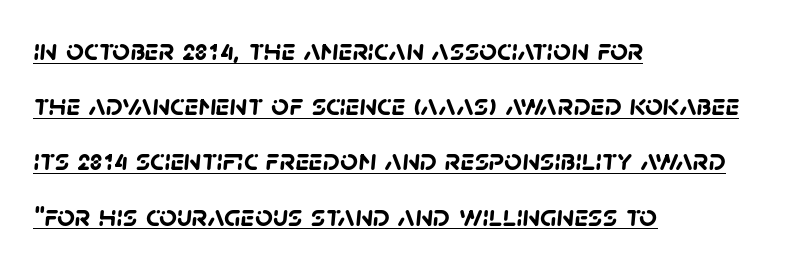
The image shows 31 px semibold sans-serif type; set left-aligned, line spacing 1.78x, normal letter spacing, underlined; low stroke contrast and a large x-height.
